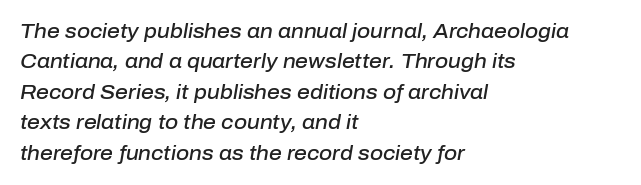
{"italic": "yes", "lean": "right", "slant_degrees": 10, "bold": "semi", "underline": "no", "align": "left", "line_spacing": "normal", "line_spacing_ratio": 1.52, "letter_spacing": "normal", "letter_spacing_em": 0.0, "glyph_px": 20}
